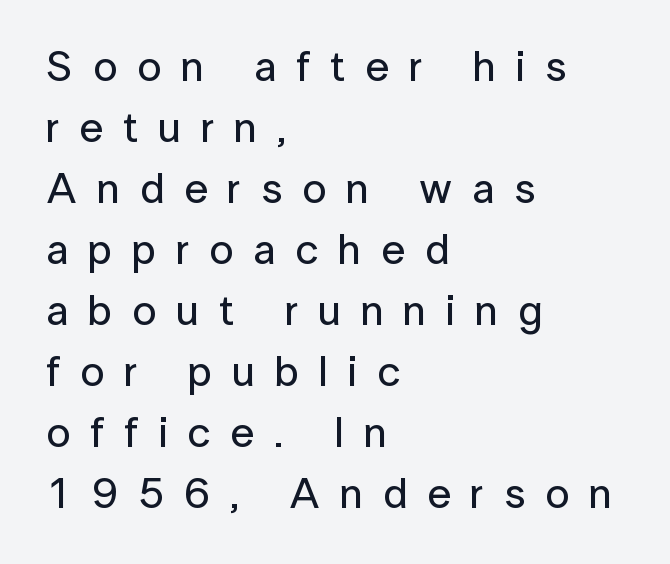
The image shows 43 px sans-serif type, upright; set left-aligned, normal line spacing (1.42x), unusually wide letter spacing (+0.46 em), not underlined; low stroke contrast and a medium x-height.
